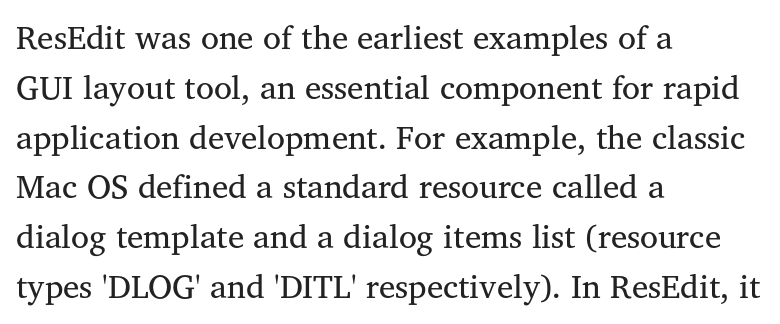
You could not count columns in this text — the font is proportionally spaced. A typesetter would call this leading conventional body-copy spacing. Where is the straight margin? On the left. The font family rendered here belongs to the serif group.
